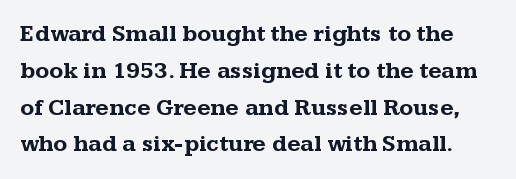
Q: Is the text bold? A: Yes.
Q: Is the text italic (slanted)? A: No, it is upright.
Q: Is the text underlined? A: No.
Q: Is the spacing between letters normal or unusually wide? A: Normal.
Q: Is the spacing between lines tight, normal or loose? A: Normal.
